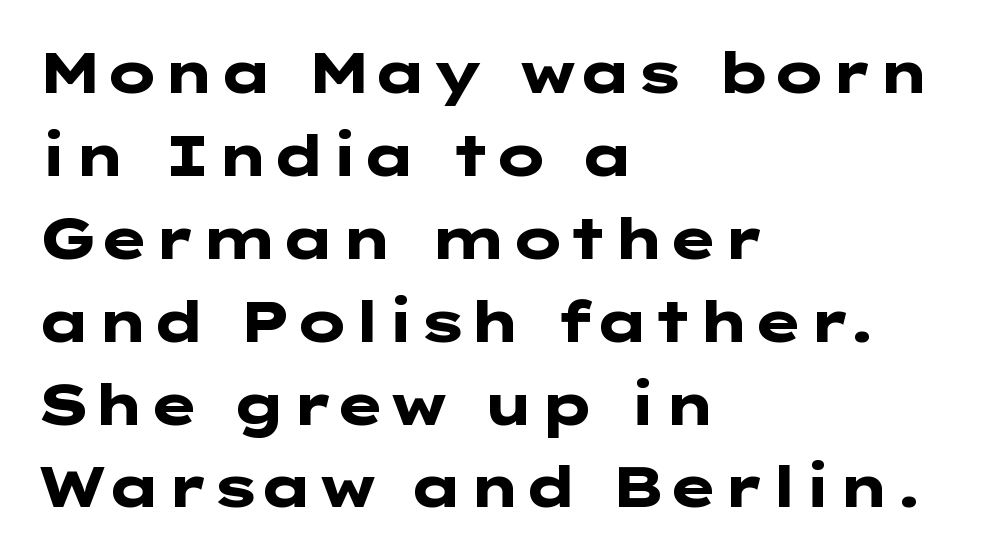
The image shows 56 px heavy, wide sans-serif type, upright; set left-aligned, normal line spacing (1.48x), normal letter spacing, not underlined; low stroke contrast and a medium x-height.
